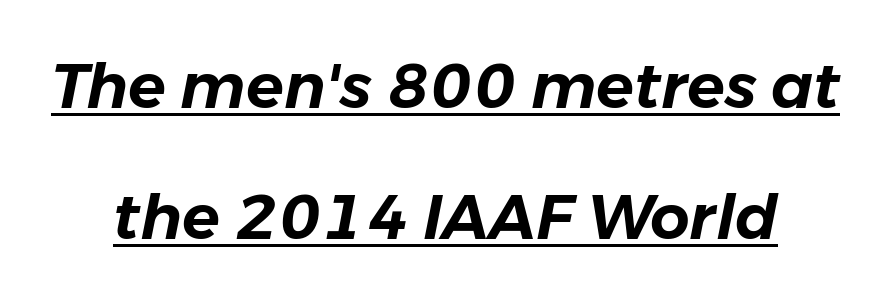
Like a heading marked for emphasis, these lines bear an underscore. The rendering keeps characters at their native spacing. Rows of type keep a wide berth in the vertical direction. The rendering uses natural spacing where letterforms have individual widths.
